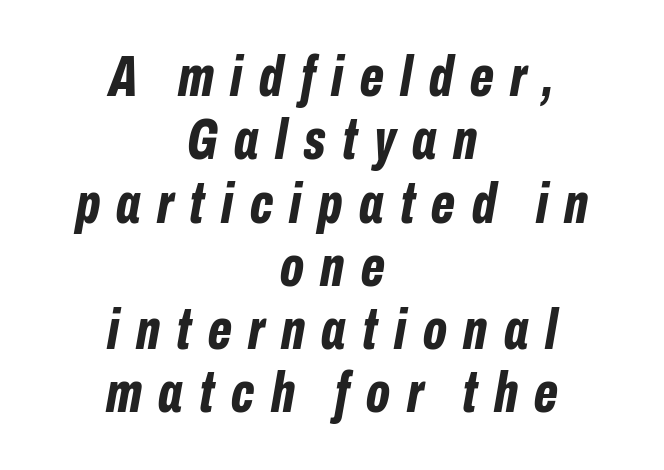
This rendering widens character spacing well past its baseline value. Both edges are ragged and mirror each other, which tells us the setting is centered. Looks like regular typesetting: each glyph gets only the width it needs. Clear beneath every line of the passage.
